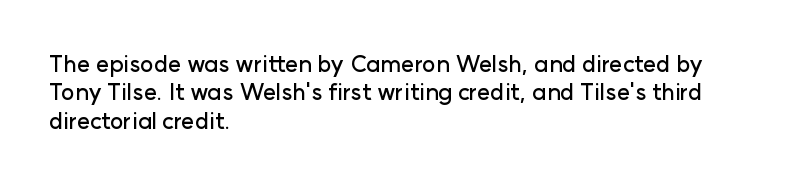
Q: Is the text italic (slanted)? A: No, it is upright.
Q: Is the text underlined? A: No.
Q: How is the paragraph aligned? A: Left-aligned.
Q: Is the spacing between letters normal or unusually wide? A: Normal.
